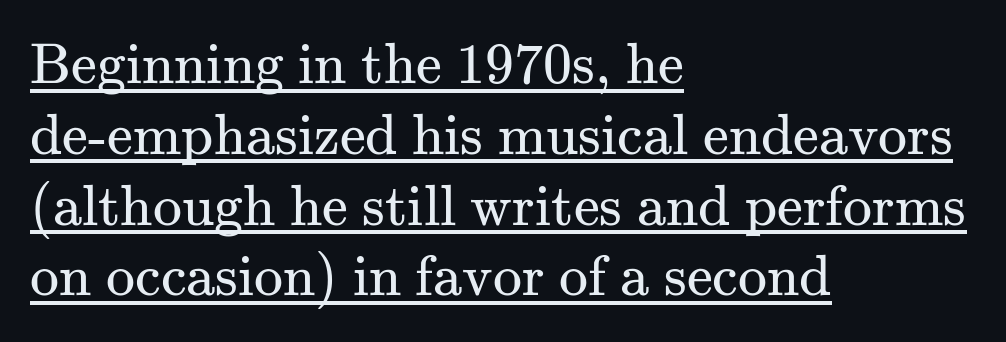
Q: Is the text bold? A: No.
Q: Is the text italic (slanted)? A: No, it is upright.
Q: Is the typeface a serif or a sans-serif typeface? A: Serif.
Q: Is the text underlined? A: Yes.
Q: How is the paragraph aligned? A: Left-aligned.
Q: Is the spacing between letters normal or unusually wide? A: Normal.
Q: Width (condensed, normal, or wide)? A: Normal.
Q: Stroke contrast? A: Medium.
Q: x-height? A: Small.
Q: Monospaced? A: No.
